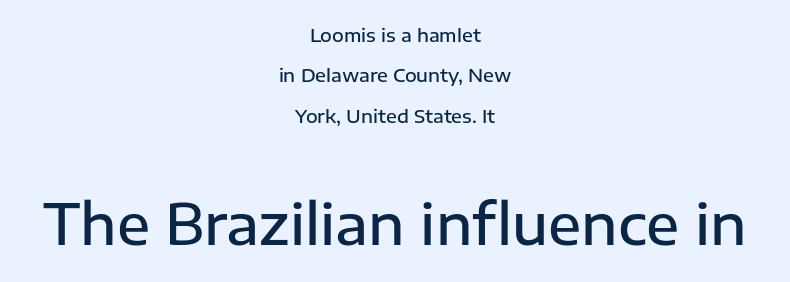
The image shows 55 px semibold sans-serif type, upright; set centered, loose line spacing (2.25x), normal letter spacing, not underlined; the second (bottom) block is 3.06x larger; low stroke contrast and a medium x-height.
